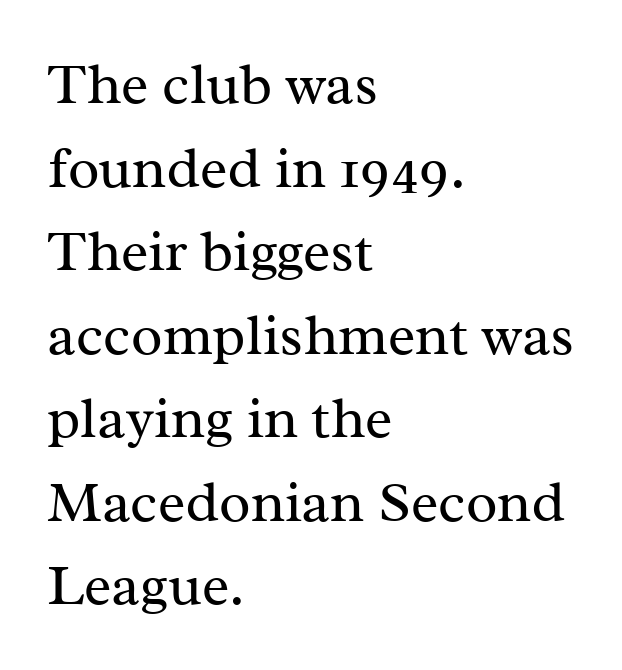
Q: Is the text bold? A: No.
Q: Is the text italic (slanted)? A: No, it is upright.
Q: Is the typeface a serif or a sans-serif typeface? A: Serif.
Q: Is the text underlined? A: No.
Q: How is the paragraph aligned? A: Left-aligned.
Q: Is the spacing between letters normal or unusually wide? A: Normal.
Q: Is the spacing between lines tight, normal or loose? A: Normal.
Q: Width (condensed, normal, or wide)? A: Normal.
Q: Stroke contrast? A: Medium.
Q: x-height? A: Medium.
Q: Monospaced? A: No.
